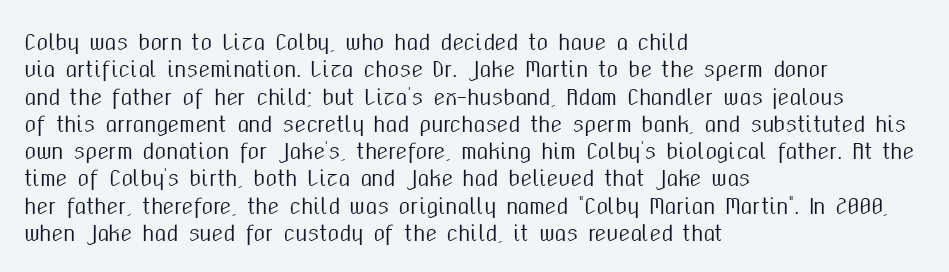
{"italic": "no", "underline": "no", "align": "left", "line_spacing": "normal", "line_spacing_ratio": 1.3, "letter_spacing": "normal", "letter_spacing_em": 0.0, "glyph_px": 21}
